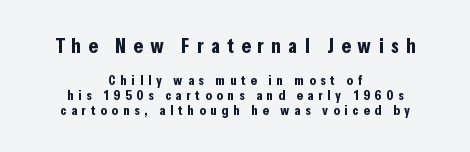
The image shows 21 px bold type, upright; set centered, tight line spacing (1.07x), unusually wide letter spacing (+0.35 em), not underlined; the first (top) block is 1.5x larger.
